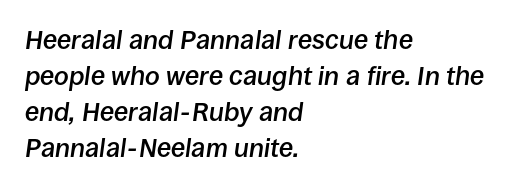
The image shows 26 px text type, italic (leaning right); set left-aligned, normal line spacing (1.38x), normal letter spacing, not underlined.
